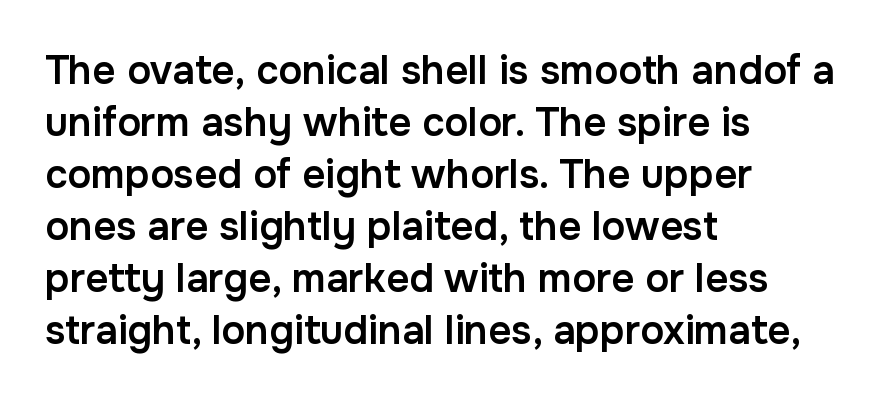
{"serif": "no", "italic": "no", "bold": "semi", "weight": "semibold", "width": "normal", "stroke_contrast": "low", "x_height": "medium", "monospaced": "no", "underline": "no", "align": "left", "line_spacing": "normal", "line_spacing_ratio": 1.3, "letter_spacing": "normal", "letter_spacing_em": 0.0, "glyph_px": 40}
